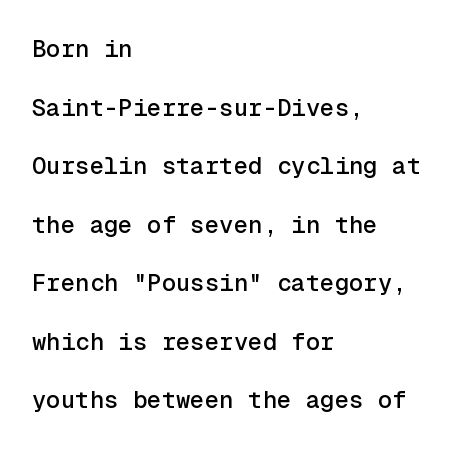
Layout note: lines flush left. Just letters on the line, the space beneath them empty. Default kerning and tracking; the words read as compact shapes. Baseline-to-baseline distance is far greater than the letter height. Style check: upright.
